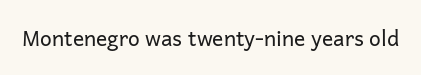
The image shows 21 px text type, upright; set normal letter spacing, not underlined.
